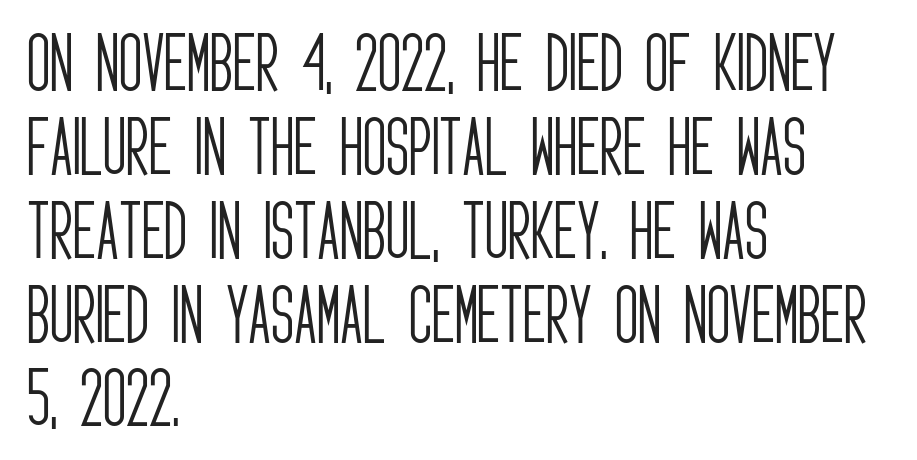
Look at the bottom of the vertical strokes: they stop flat, with no serifs. Each row of text sits above clean, open space. Leading: standard. This rendering leaves character spacing at its baseline value. Character widths vary here, with narrow letters taking less room than wide ones.
